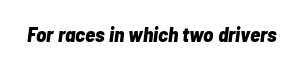
Q: Is the text bold? A: Yes.
Q: Is the text italic (slanted)? A: Yes, it leans right by about 7 degrees.
Q: Is the text underlined? A: No.
Q: Is the spacing between letters normal or unusually wide? A: Normal.
